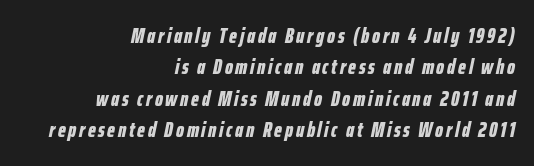
{"italic": "yes", "lean": "right", "slant_degrees": 12, "bold": "yes", "underline": "no", "align": "right", "line_spacing": "normal", "line_spacing_ratio": 1.49, "glyph_px": 21}
